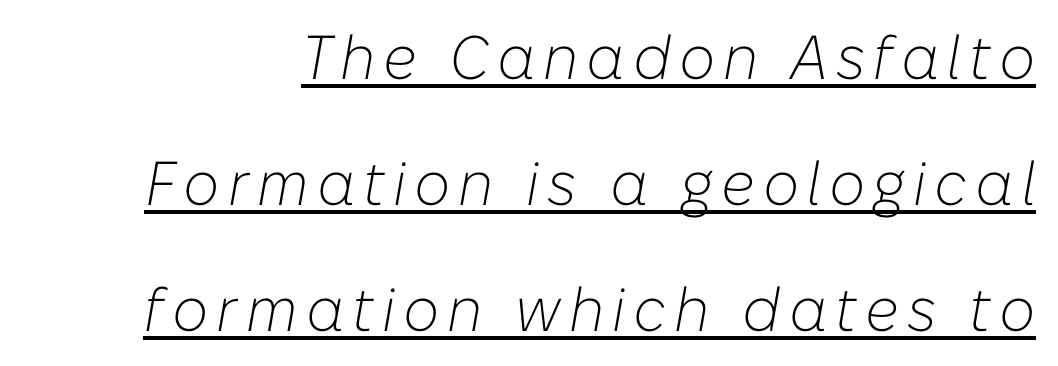
Q: Is the text bold? A: No.
Q: Is the text italic (slanted)? A: Yes, it leans right by about 10 degrees.
Q: Is the text underlined? A: Yes.
Q: Is the spacing between lines tight, normal or loose? A: Loose.
Q: Width (condensed, normal, or wide)? A: Normal.
Q: Stroke contrast? A: Low.
Q: x-height? A: Medium.
Q: Monospaced? A: No.
